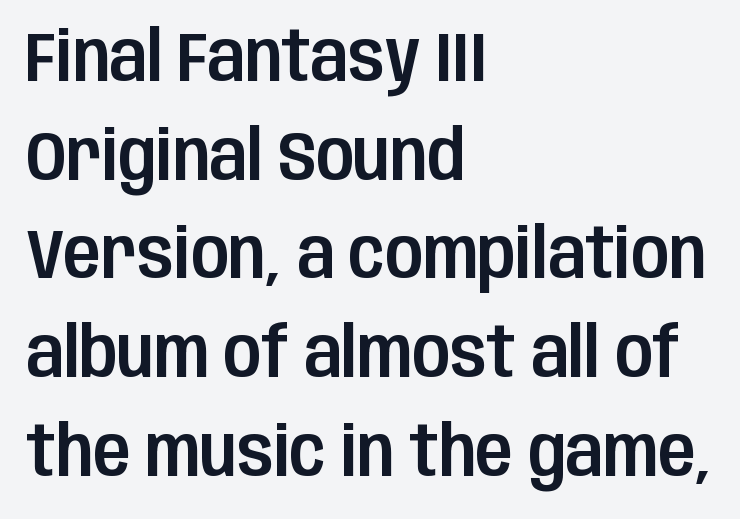
{"serif": "no", "italic": "no", "width": "condensed", "stroke_contrast": "low", "x_height": "large", "monospaced": "no", "underline": "no", "align": "left", "line_spacing": "normal", "line_spacing_ratio": 1.43, "letter_spacing": "normal", "letter_spacing_em": 0.0, "glyph_px": 69}
